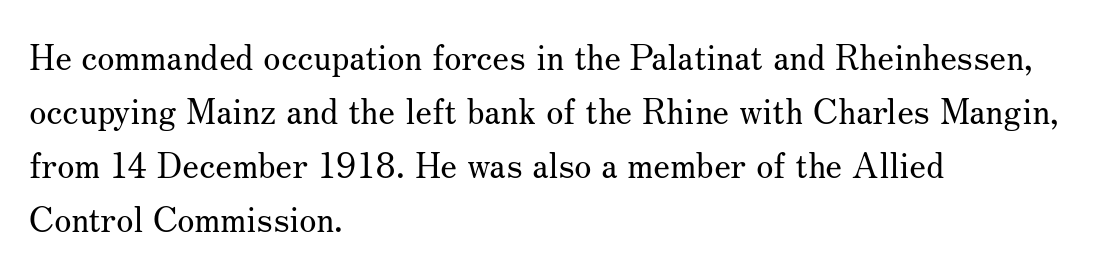
This rendering leaves character spacing at its baseline value. Caption: multi-line text, flush left, ragged right. Leading matches the norm, producing a regular column. These glyphs show unthickened strokes, regular width or finer. The letters advance in unequal steps, a hallmark of proportional type.
